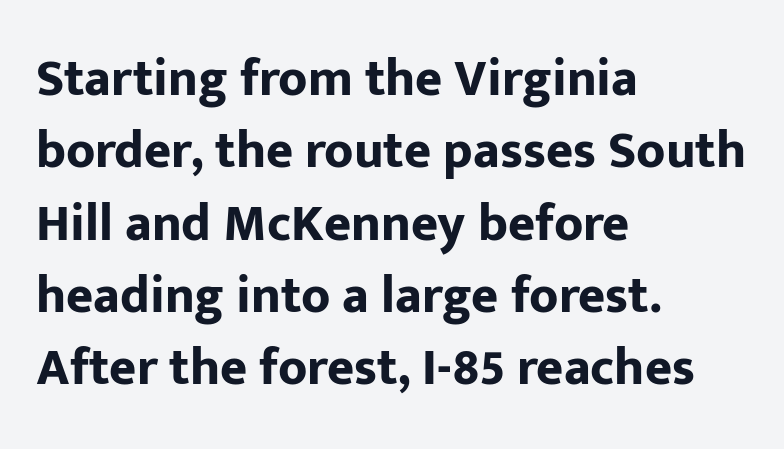
{"serif": "no", "italic": "no", "bold": "yes", "weight": "bold", "width": "normal", "stroke_contrast": "low", "x_height": "medium", "monospaced": "no", "underline": "no", "align": "left", "line_spacing": "normal", "line_spacing_ratio": 1.39, "letter_spacing": "normal", "letter_spacing_em": 0.0, "glyph_px": 52}
